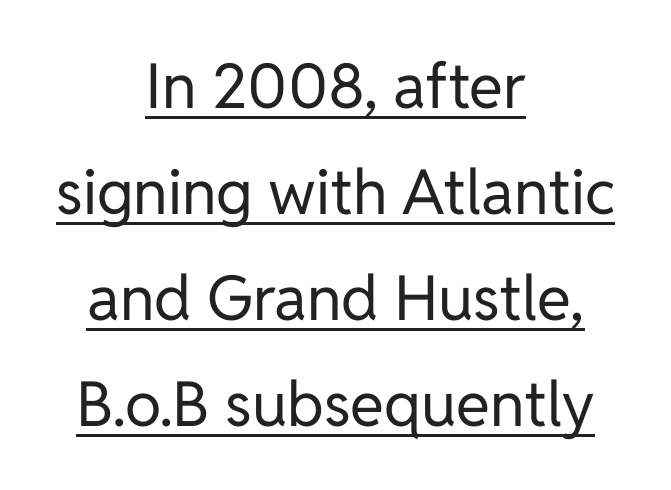
Q: Is the text bold? A: No.
Q: Is the text italic (slanted)? A: No, it is upright.
Q: Is the typeface a serif or a sans-serif typeface? A: Sans-serif.
Q: Is the text underlined? A: Yes.
Q: How is the paragraph aligned? A: Centered.
Q: Is the spacing between letters normal or unusually wide? A: Normal.
Q: Width (condensed, normal, or wide)? A: Normal.
Q: Stroke contrast? A: Low.
Q: x-height? A: Medium.
Q: Monospaced? A: No.
